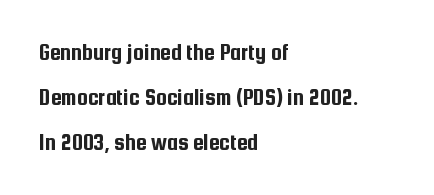
{"italic": "no", "underline": "no", "align": "left", "line_spacing_ratio": 1.88, "letter_spacing": "normal", "letter_spacing_em": 0.0, "glyph_px": 24}
